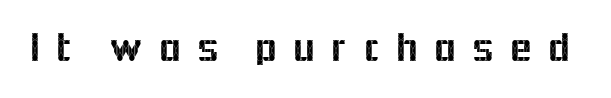
Loose tracking; the words dissolve into strings of separated letters. You could not count columns in this text — the font is proportionally spaced. The letters stand upright; this is a roman face. The strip under each line holds only bare page. No feet cap the strokes, marking this as sans-serif type.
